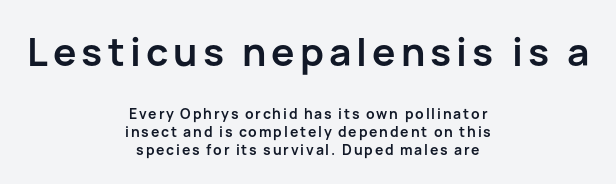
{"serif": "no", "italic": "no", "bold": "yes", "weight": "semibold", "width": "normal", "stroke_contrast": "low", "x_height": "medium", "monospaced": "no", "underline": "no", "align": "center", "line_spacing": "normal", "line_spacing_ratio": 1.26, "larger_block": "first", "size_ratio": 2.79, "glyph_px": 39}
